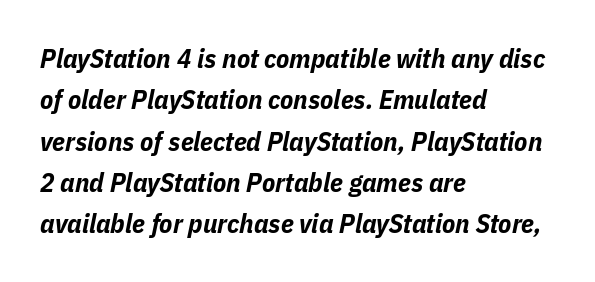
Q: Is the text bold? A: Yes.
Q: Is the text italic (slanted)? A: Yes, it leans right by about 11 degrees.
Q: Is the text underlined? A: No.
Q: How is the paragraph aligned? A: Left-aligned.
Q: Is the spacing between letters normal or unusually wide? A: Normal.
Q: Is the spacing between lines tight, normal or loose? A: Normal.
